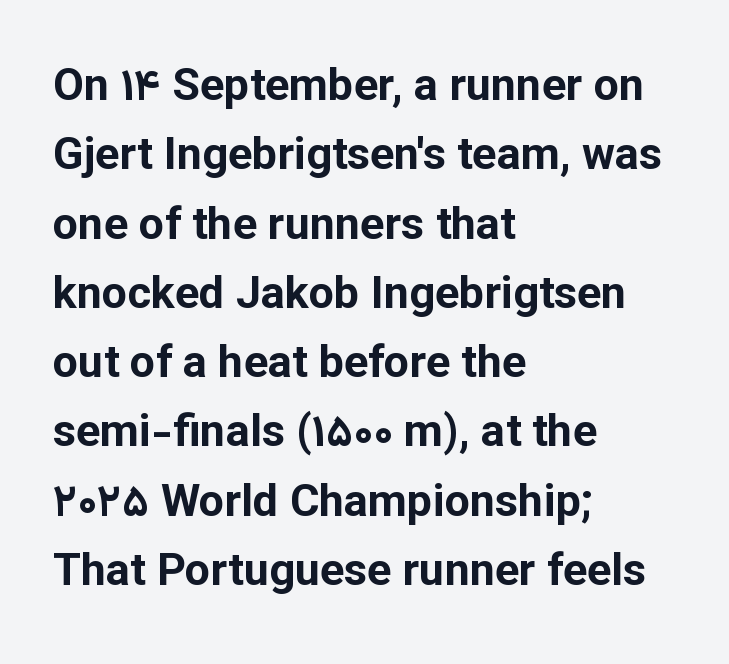
These words are printed bold, with thick strokes throughout. Successive baselines arrive at the customary interval. You can tell it's not italic because the verticals are truly vertical. Unlike a traditional serif, this face leaves its strokes unadorned.
